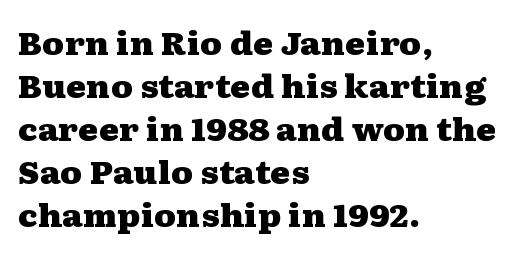
Each word holds together tightly as a unit, with standard inter-letter gaps. In terms of leading, this rendering sits right in the middle. Varying glyph widths throughout — classic text-font behaviour. Every stem runs plumb, perpendicular to the baseline. A dark, heavy texture on the line: the type is bold.
